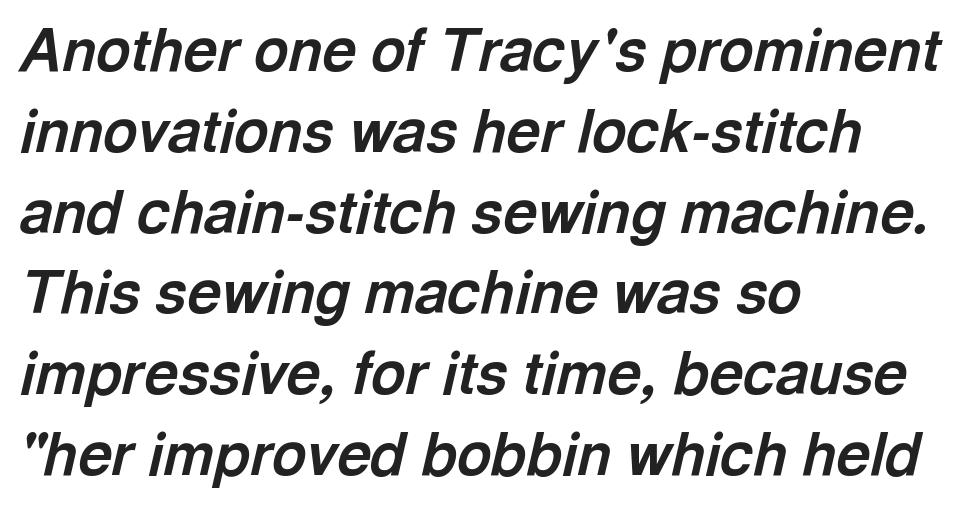
These words are printed bold, with thick strokes throughout. Spacing verdict: proportional, widths tailored to each character. Visually the block forms a straight wall on the left and a jagged coastline on the right. Underline: absent.
